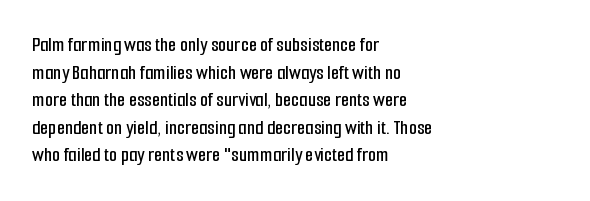
{"italic": "no", "underline": "no", "align": "left", "line_spacing": "normal", "line_spacing_ratio": 1.31, "letter_spacing": "normal", "letter_spacing_em": 0.0, "glyph_px": 21}
